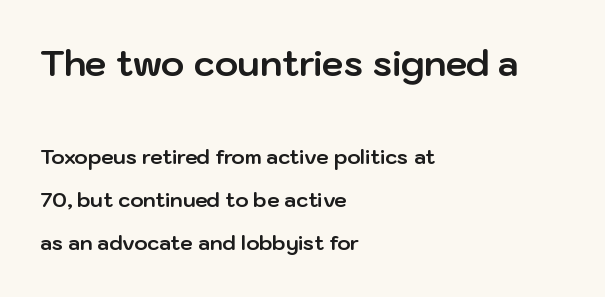
The image shows 35 px bold sans-serif type, upright; set left-aligned, loose line spacing (2.15x), normal letter spacing, not underlined; the first (top) block is 1.75x larger; low stroke contrast and a medium x-height.
